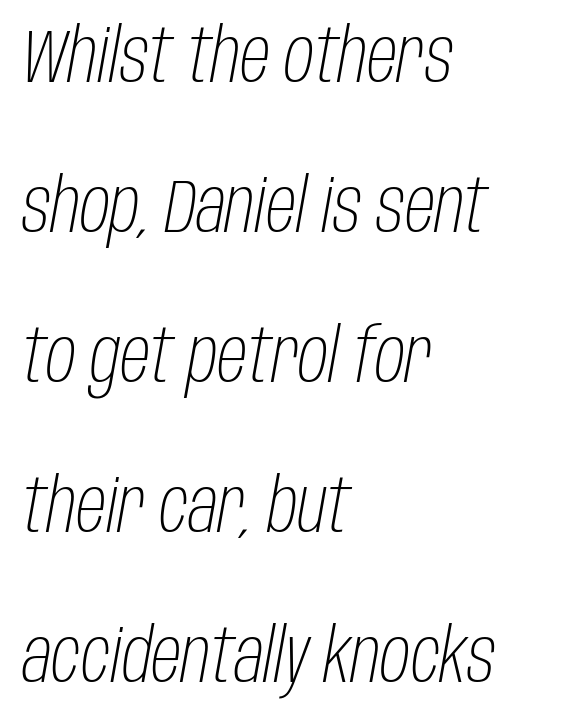
Q: Is the text bold? A: No.
Q: Is the text italic (slanted)? A: Yes, it leans right by about 10 degrees.
Q: Is the text underlined? A: No.
Q: How is the paragraph aligned? A: Left-aligned.
Q: Is the spacing between letters normal or unusually wide? A: Normal.
Q: Is the spacing between lines tight, normal or loose? A: Loose.
Q: Width (condensed, normal, or wide)? A: Condensed.
Q: Stroke contrast? A: Low.
Q: x-height? A: Large.
Q: Monospaced? A: No.
